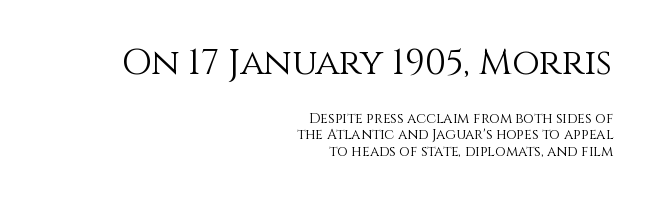
The image shows 36 px light type, upright; set right-aligned, line spacing 1.17x, normal letter spacing, not underlined; the first (top) block is 2.57x larger; medium stroke contrast and a large x-height.
